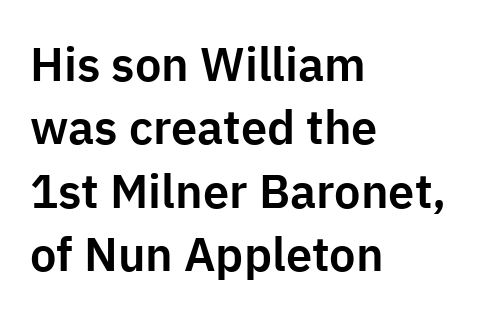
{"serif": "no", "italic": "no", "width": "normal", "stroke_contrast": "low", "x_height": "medium", "monospaced": "no", "underline": "no", "align": "left", "line_spacing": "normal", "line_spacing_ratio": 1.35, "letter_spacing": "normal", "letter_spacing_em": 0.0, "glyph_px": 47}
